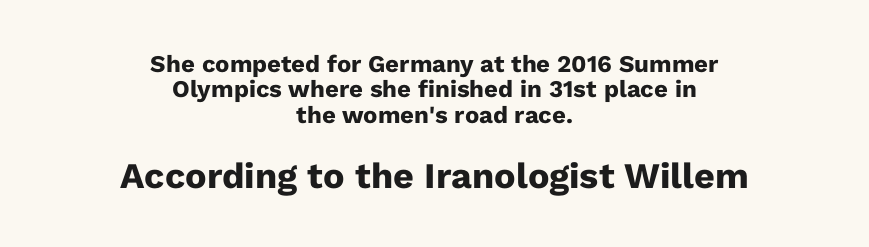
Regarding leading, the lines here are crowded together. Character widths vary here, with narrow letters taking less room than wide ones. These lines stack symmetrically, like a column narrowing and widening about its center. Typesetter's note: full bold, strokes at maximum text heaviness. What kind of face is this? One without serifs — a sans. Is the letter spacing exaggerated? No — it looks like the ordinary default.
